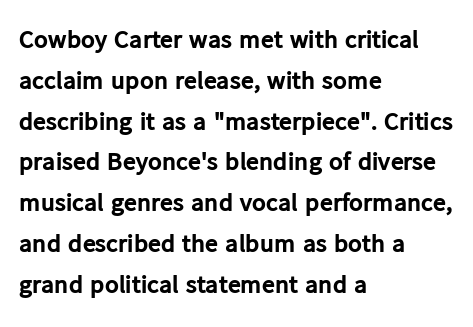
A dark, heavy texture on the line: the type is bold. Characters follow at the spacing the type designer built in. The designer left line spacing at the default. Unmarked baselines from the first word to the last. Posture: vertical.
